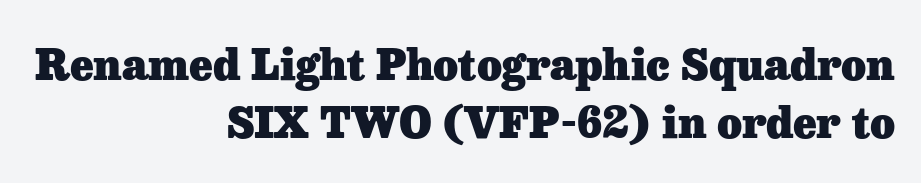
Plain, unruled lines of type. The space between consecutive lines is moderate. This sample has the flowing, uneven cadence of proportional lettering. Does extra space separate the letters? No, they use regular spacing. Leftover space on each line is placed entirely before the opening word. The passage shown is emphatically bold.
